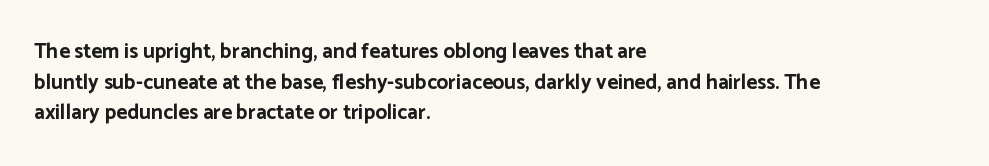
The image shows 21 px bold type, upright; set left-aligned, normal line spacing (1.46x), normal letter spacing, not underlined.
